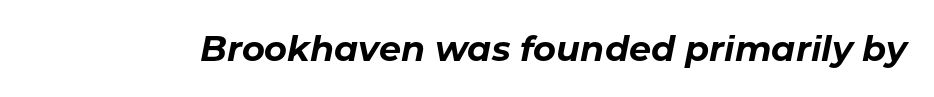
The image shows 35 px bold type, italic (leaning right); set normal letter spacing, not underlined; low stroke contrast and a medium x-height.
